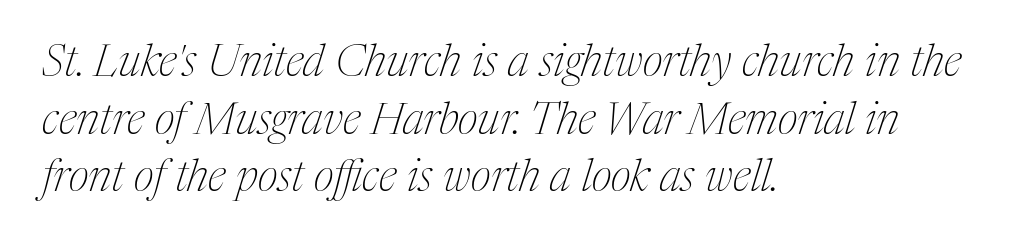
Q: Is the text bold? A: No.
Q: Is the text italic (slanted)? A: Yes, it leans right by about 17 degrees.
Q: Is the typeface a serif or a sans-serif typeface? A: Serif.
Q: Is the text underlined? A: No.
Q: How is the paragraph aligned? A: Left-aligned.
Q: Is the spacing between letters normal or unusually wide? A: Normal.
Q: Is the spacing between lines tight, normal or loose? A: Normal.
Q: Width (condensed, normal, or wide)? A: Condensed.
Q: Stroke contrast? A: Medium.
Q: x-height? A: Medium.
Q: Monospaced? A: No.
